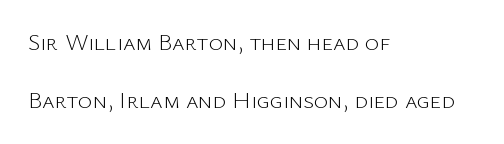
The image shows 24 px text type, upright; set left-aligned, loose line spacing (2.43x), normal letter spacing, not underlined.
